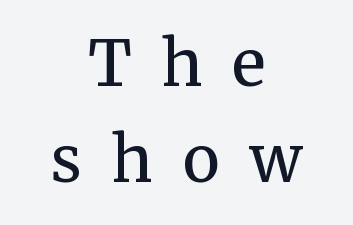
{"serif": "yes", "italic": "no", "bold": "no", "weight": "regular", "width": "normal", "stroke_contrast": "medium", "x_height": "medium", "monospaced": "no", "underline": "no", "align": "center", "line_spacing": "normal", "line_spacing_ratio": 1.53, "letter_spacing": "wide", "letter_spacing_em": 0.47, "glyph_px": 63}
